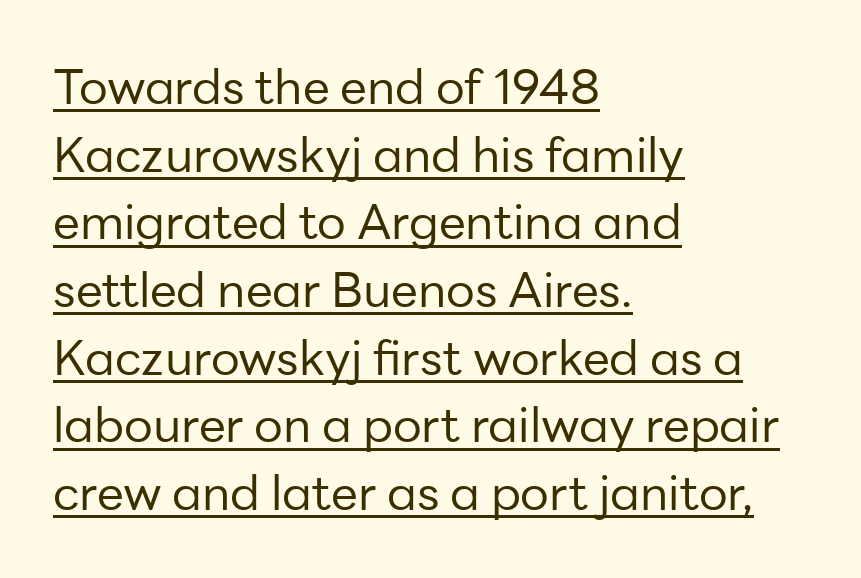
The image shows 48 px regular-weight sans-serif type, upright; set left-aligned, normal line spacing (1.41x), normal letter spacing, underlined; low stroke contrast and a medium x-height.
